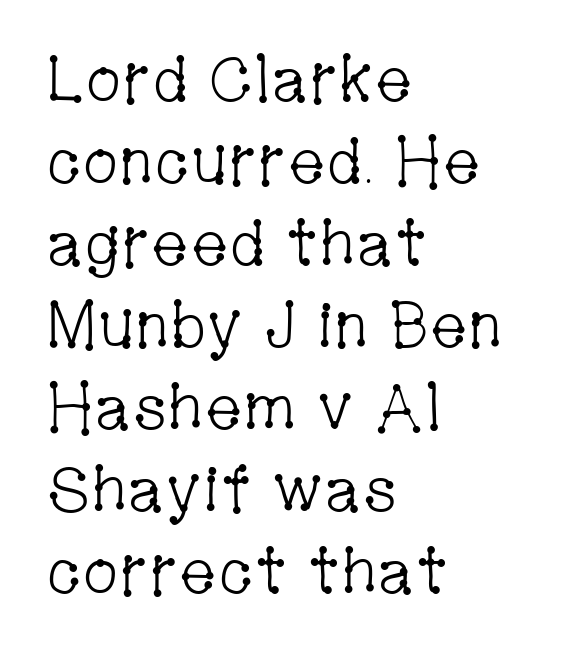
Q: Is the text bold? A: No.
Q: Is the text italic (slanted)? A: No, it is upright.
Q: Is the typeface a serif or a sans-serif typeface? A: Serif.
Q: Is the text underlined? A: No.
Q: How is the paragraph aligned? A: Left-aligned.
Q: Is the spacing between letters normal or unusually wide? A: Normal.
Q: Is the spacing between lines tight, normal or loose? A: Normal.
Q: Width (condensed, normal, or wide)? A: Condensed.
Q: Stroke contrast? A: Low.
Q: x-height? A: Medium.
Q: Monospaced? A: No.
